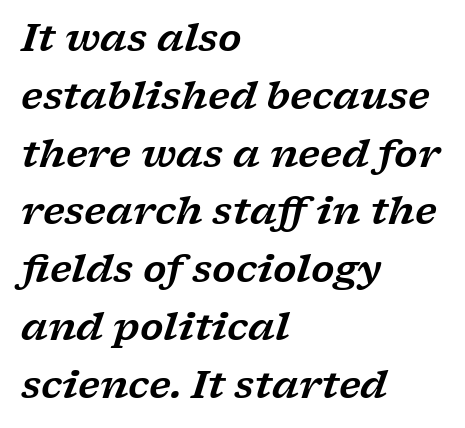
{"serif": "yes", "italic": "yes", "lean": "right", "slant_degrees": 17, "width": "wide", "stroke_contrast": "low", "x_height": "medium", "monospaced": "no", "underline": "no", "align": "left", "line_spacing": "normal", "line_spacing_ratio": 1.52, "letter_spacing": "normal", "letter_spacing_em": 0.0, "glyph_px": 38}
